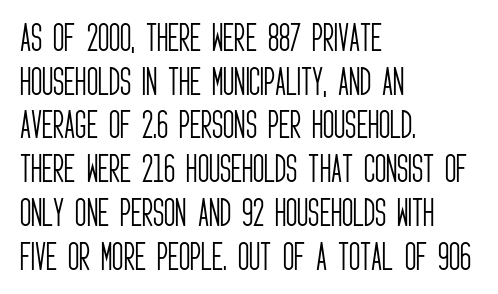
Q: Is the text bold? A: No.
Q: Is the text italic (slanted)? A: No, it is upright.
Q: Is the typeface a serif or a sans-serif typeface? A: Sans-serif.
Q: Is the text underlined? A: No.
Q: How is the paragraph aligned? A: Left-aligned.
Q: Is the spacing between letters normal or unusually wide? A: Normal.
Q: Is the spacing between lines tight, normal or loose? A: Normal.
Q: Width (condensed, normal, or wide)? A: Condensed.
Q: Stroke contrast? A: Low.
Q: x-height? A: Large.
Q: Monospaced? A: No.
